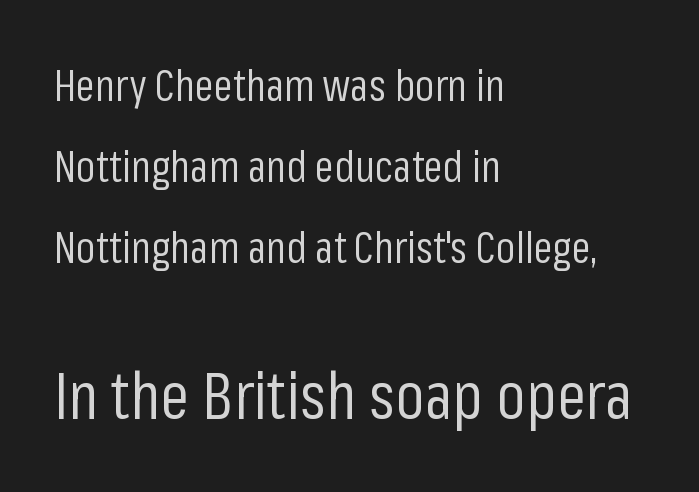
The image shows 65 px regular-weight, condensed sans-serif type, upright; set left-aligned, line spacing 1.88x, normal letter spacing, not underlined; the second (bottom) block is 1.51x larger; low stroke contrast and a medium x-height.
